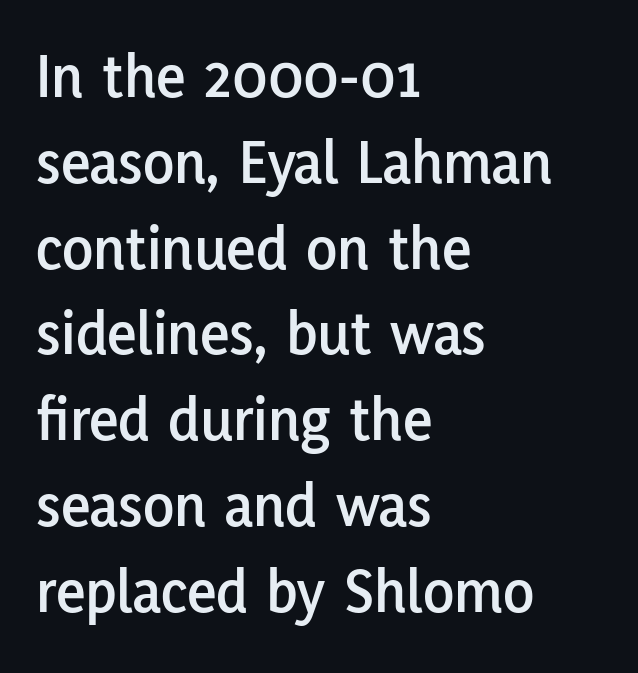
Q: Is the text italic (slanted)? A: No, it is upright.
Q: Is the typeface a serif or a sans-serif typeface? A: Sans-serif.
Q: Is the text underlined? A: No.
Q: How is the paragraph aligned? A: Left-aligned.
Q: Is the spacing between letters normal or unusually wide? A: Normal.
Q: Is the spacing between lines tight, normal or loose? A: Normal.
Q: Width (condensed, normal, or wide)? A: Normal.
Q: Stroke contrast? A: Low.
Q: x-height? A: Medium.
Q: Monospaced? A: No.
